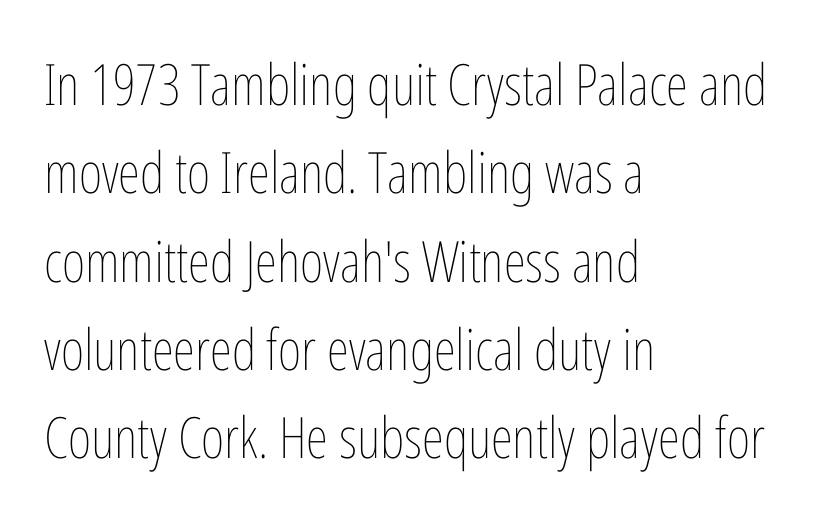
The image shows 57 px thin, condensed type, upright; set left-aligned, normal line spacing (1.55x), normal letter spacing, not underlined; low stroke contrast and a medium x-height.
